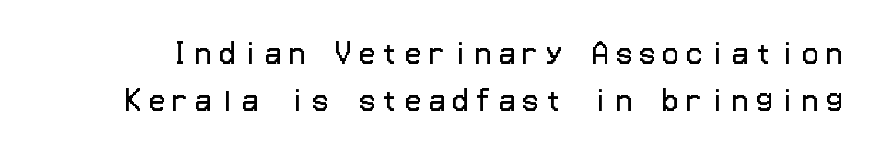
The image shows 27 px text type, upright; set line spacing 1.75x, unusually wide letter spacing (+0.26 em), not underlined.
